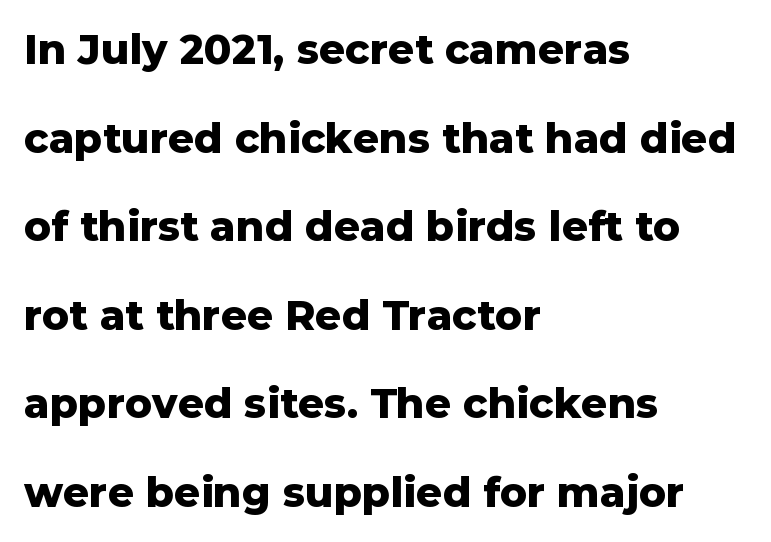
Q: Is the text bold? A: Yes.
Q: Is the text italic (slanted)? A: No, it is upright.
Q: Is the typeface a serif or a sans-serif typeface? A: Sans-serif.
Q: Is the text underlined? A: No.
Q: How is the paragraph aligned? A: Left-aligned.
Q: Is the spacing between letters normal or unusually wide? A: Normal.
Q: Is the spacing between lines tight, normal or loose? A: Loose.
Q: Width (condensed, normal, or wide)? A: Normal.
Q: Stroke contrast? A: Low.
Q: x-height? A: Medium.
Q: Monospaced? A: No.
